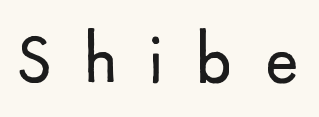
{"serif": "no", "italic": "no", "bold": "no", "weight": "regular", "width": "normal", "stroke_contrast": "low", "x_height": "small", "monospaced": "no", "underline": "no", "letter_spacing": "wide", "letter_spacing_em": 0.47, "glyph_px": 70}
